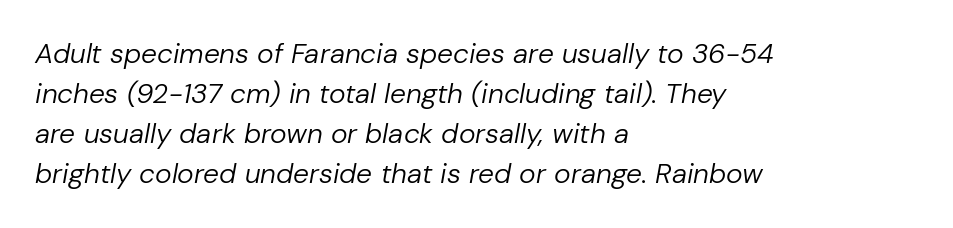
Tracking here is standard; glyphs follow each other at the usual distance. If you measured baseline to baseline, you'd find a middling distance. Check under the words: just untouched page. Every character sits at an angle, as italics do.
